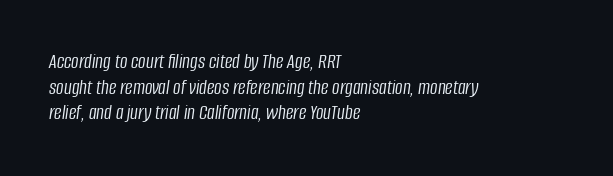
Quick note: italic. No extra tracking has been applied to these lines. Stem width sits at or under what a default text font uses. The foot of each line stays bare and open.
